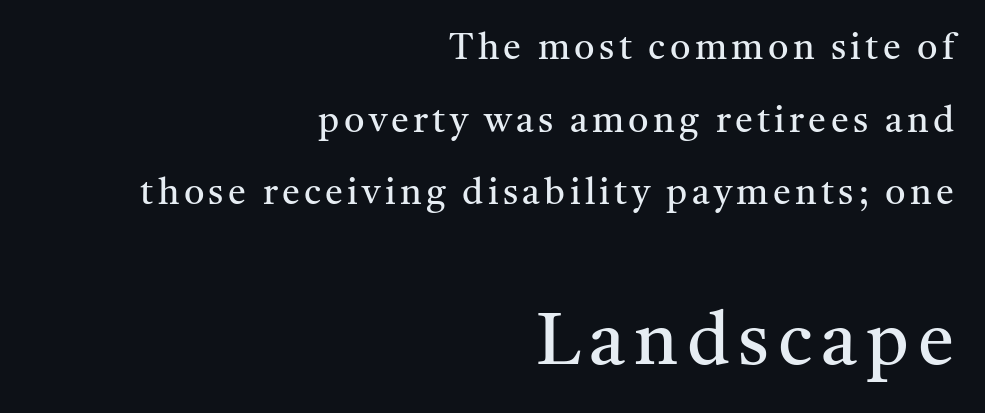
The image shows 73 px regular-weight serif type, upright; set right-aligned, loose line spacing (2.02x), not underlined; the second (bottom) block is 2.03x larger; medium stroke contrast and a medium x-height.
